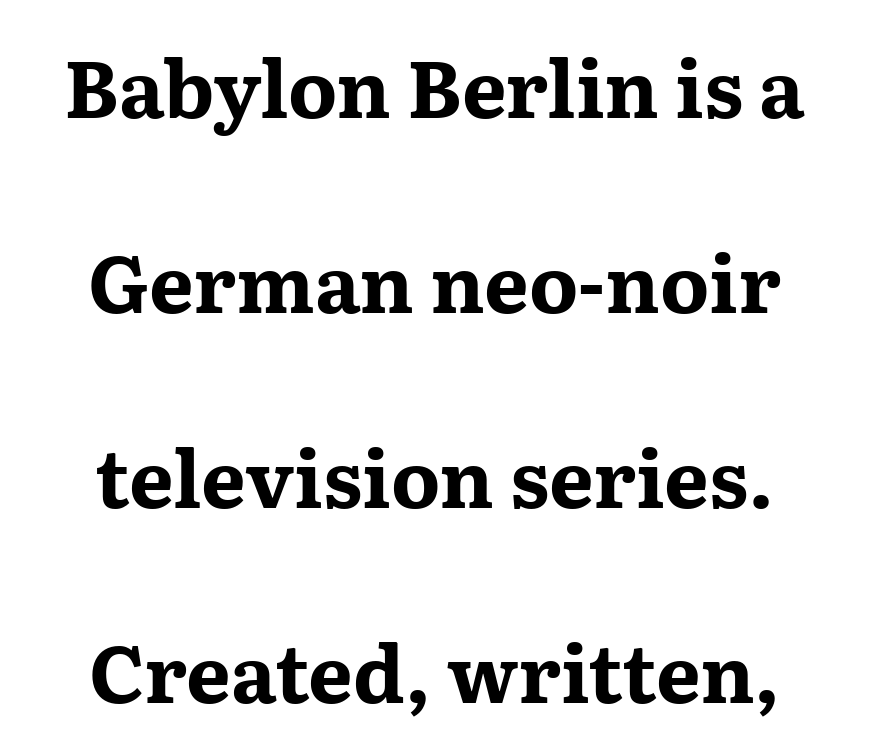
Rule under the text: the space is simply empty. Each letter's strokes conclude with small projecting serifs. Posture: straight, roman, zero tilt. Between one letter and the next there's only the usual sliver of space.
